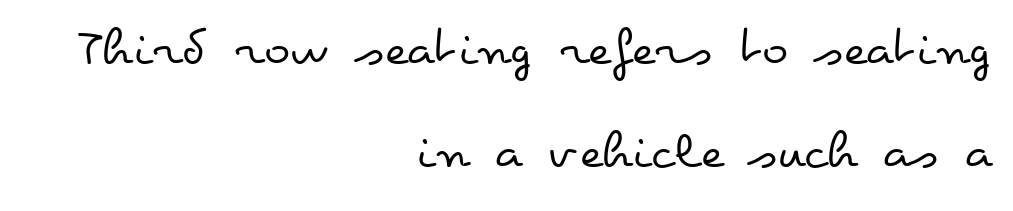
{"italic": "no", "bold": "no", "weight": "regular", "width": "wide", "stroke_contrast": "low", "x_height": "small", "monospaced": "no", "underline": "no", "align": "right", "line_spacing_ratio": 1.88, "letter_spacing": "normal", "letter_spacing_em": 0.0, "glyph_px": 55}
